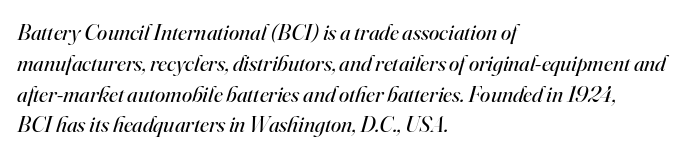
The image shows 23 px text type, italic (leaning right); set left-aligned, normal line spacing (1.34x), normal letter spacing, not underlined.
